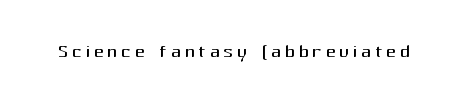
{"italic": "no", "bold": "no", "underline": "no", "glyph_px": 25}
